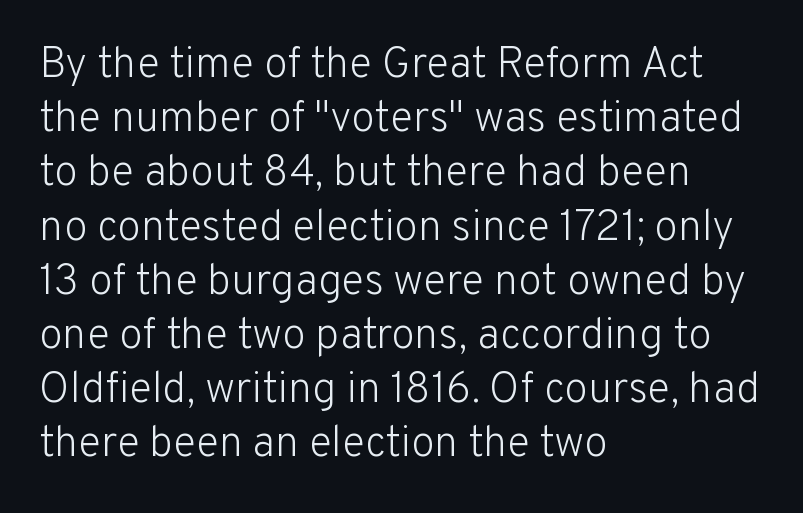
The image shows 43 px light sans-serif type, upright; set left-aligned, normal line spacing (1.26x), normal letter spacing, not underlined; low stroke contrast and a medium x-height.
